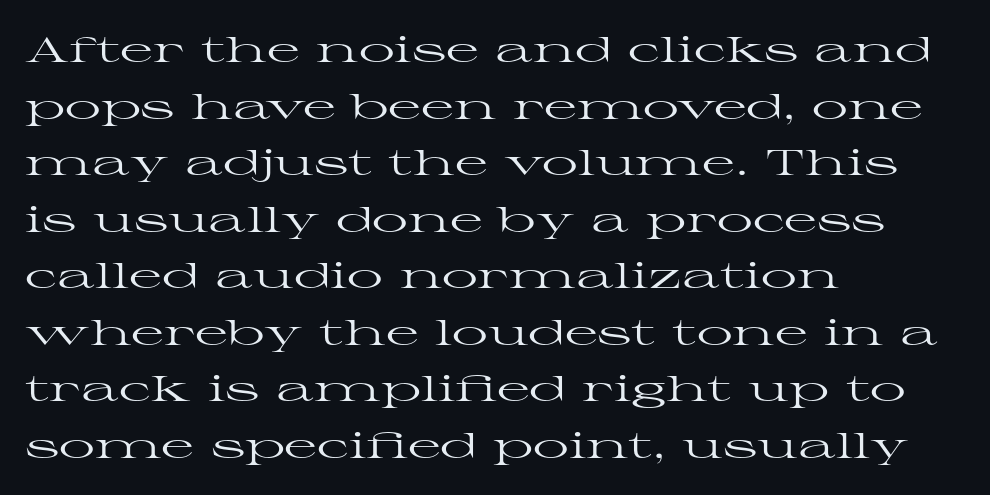
The image shows 36 px regular-weight, wide serif type, upright; set left-aligned, normal line spacing (1.57x), normal letter spacing, not underlined; high stroke contrast and a medium x-height.
